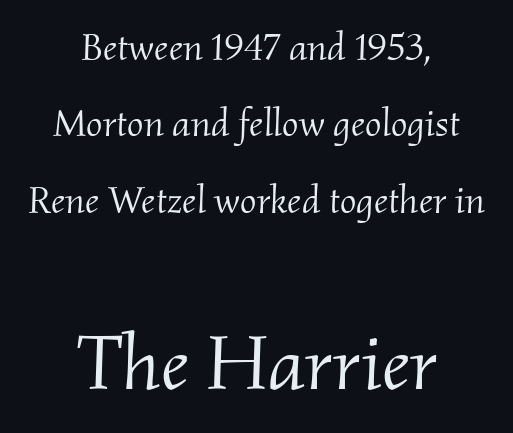
Rendered with sloped, italic letterforms. A typesetter would call this proportional, since set widths differ per character. Descender tails drop into unmarked territory. Compared with typical paragraphs, the rows here are farther apart.
